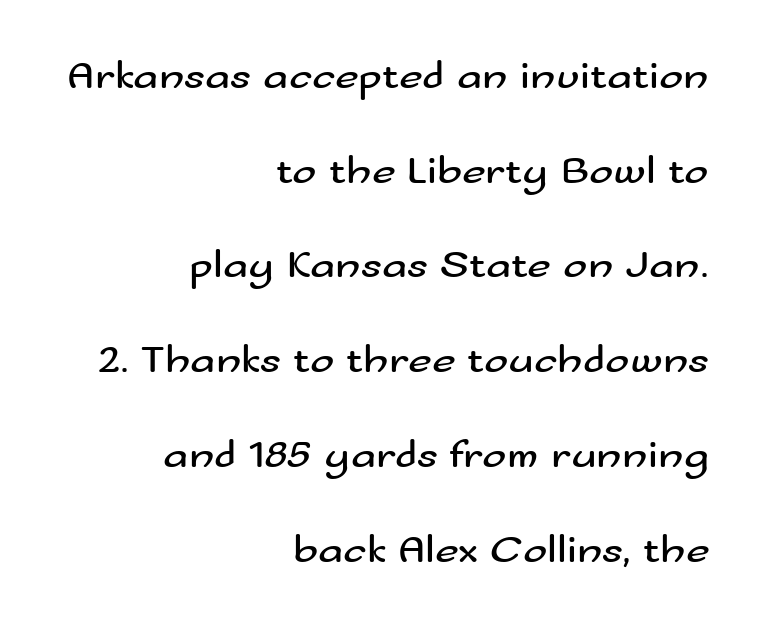
The image shows 41 px regular-weight, wide sans-serif type, upright; set right-aligned, loose line spacing (2.31x), normal letter spacing, not underlined; medium stroke contrast and a small x-height.
